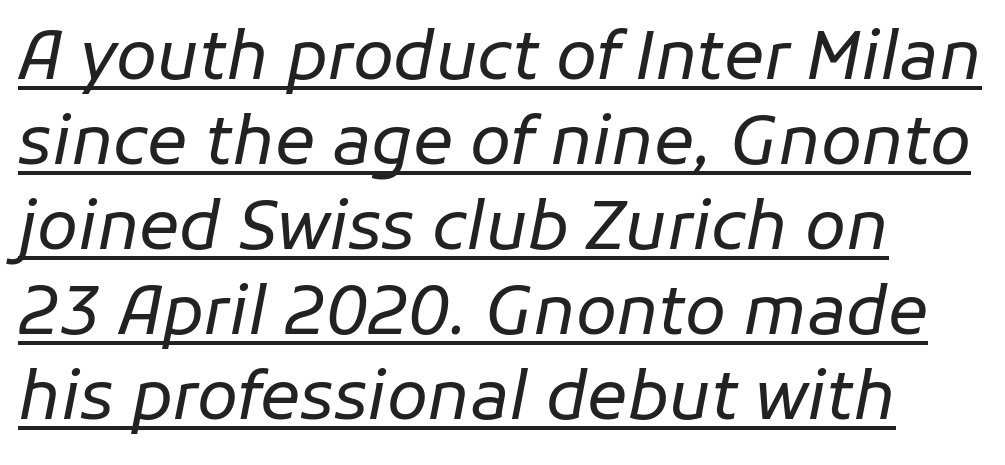
Q: Is the text bold? A: No.
Q: Is the text italic (slanted)? A: Yes, it leans right by about 11 degrees.
Q: Is the text underlined? A: Yes.
Q: How is the paragraph aligned? A: Left-aligned.
Q: Is the spacing between letters normal or unusually wide? A: Normal.
Q: Is the spacing between lines tight, normal or loose? A: Normal.
Q: Width (condensed, normal, or wide)? A: Normal.
Q: Stroke contrast? A: Low.
Q: x-height? A: Medium.
Q: Monospaced? A: No.
